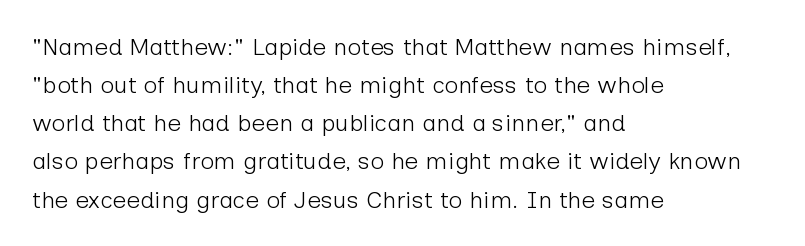
Q: Is the text bold? A: No.
Q: Is the text italic (slanted)? A: No, it is upright.
Q: Is the text underlined? A: No.
Q: How is the paragraph aligned? A: Left-aligned.
Q: Is the spacing between letters normal or unusually wide? A: Normal.
Q: Is the spacing between lines tight, normal or loose? A: Normal.
